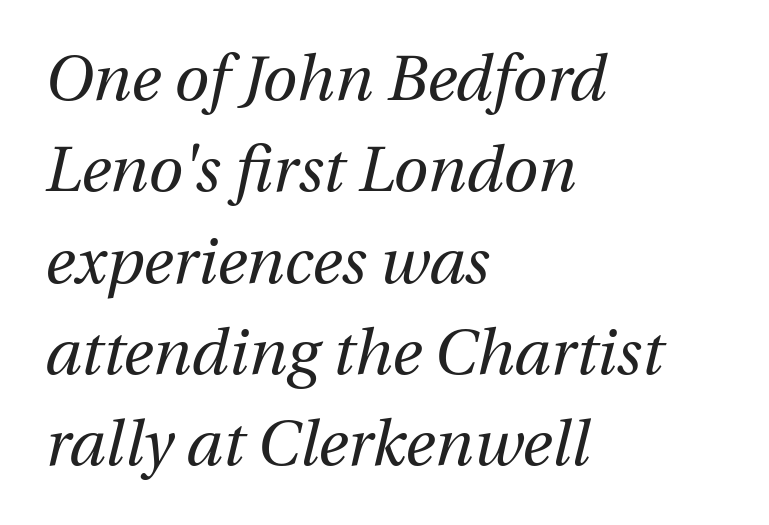
{"italic": "yes", "lean": "right", "slant_degrees": 12, "bold": "no", "weight": "regular", "width": "normal", "stroke_contrast": "medium", "x_height": "medium", "monospaced": "no", "underline": "no", "align": "left", "line_spacing": "normal", "line_spacing_ratio": 1.45, "letter_spacing": "normal", "letter_spacing_em": 0.0, "glyph_px": 63}
